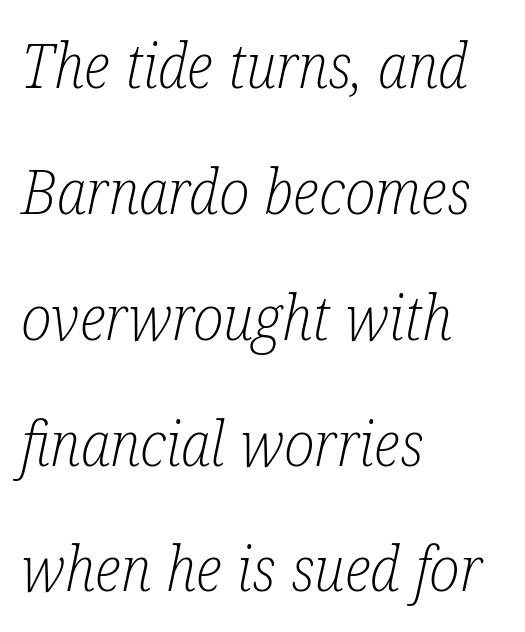
{"serif": "yes", "italic": "yes", "lean": "right", "slant_degrees": 12, "bold": "no", "weight": "light", "width": "condensed", "stroke_contrast": "low", "x_height": "medium", "monospaced": "no", "underline": "no", "align": "left", "line_spacing": "loose", "line_spacing_ratio": 2.03, "letter_spacing": "normal", "letter_spacing_em": 0.0, "glyph_px": 62}
